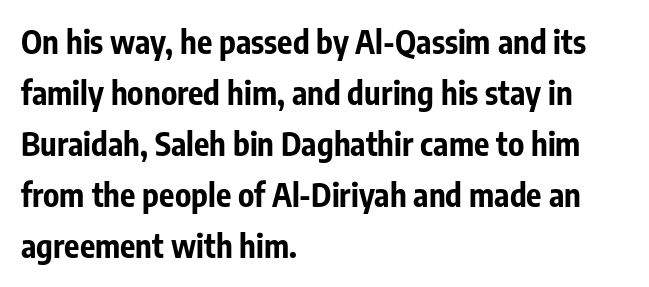
The image shows 32 px bold, condensed sans-serif type, upright; set left-aligned, normal line spacing (1.59x), normal letter spacing, not underlined; low stroke contrast and a medium x-height.
